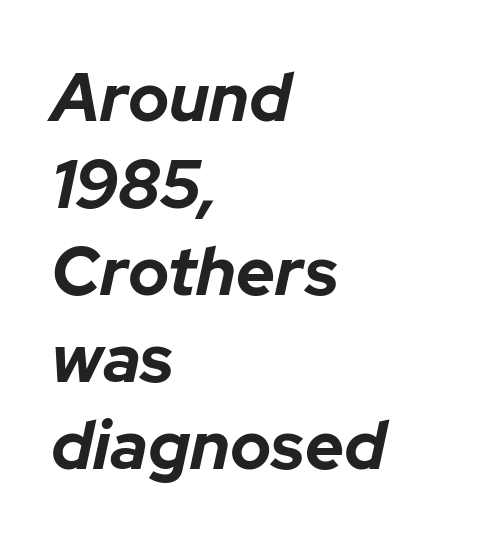
The image shows 68 px bold type, italic (leaning right); set left-aligned, normal line spacing (1.28x), normal letter spacing, not underlined; low stroke contrast and a medium x-height.
